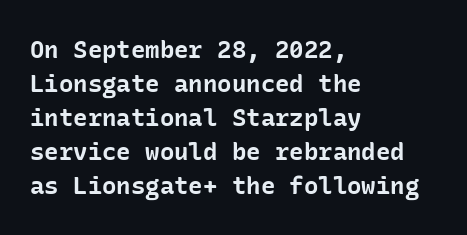
Q: Is the text bold? A: Yes.
Q: Is the text italic (slanted)? A: No, it is upright.
Q: Is the text underlined? A: No.
Q: How is the paragraph aligned? A: Left-aligned.
Q: Is the spacing between letters normal or unusually wide? A: Normal.
Q: Is the spacing between lines tight, normal or loose? A: Normal.
